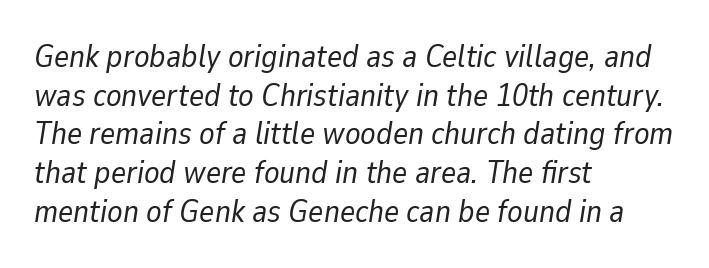
Has an underline been added? It has not. The lines are quadded left. It's the slanting kind of type. The cut favours lightness, reaching ordinary text weight at its darkest. Do the characters align in a grid? No, the font is proportional.
